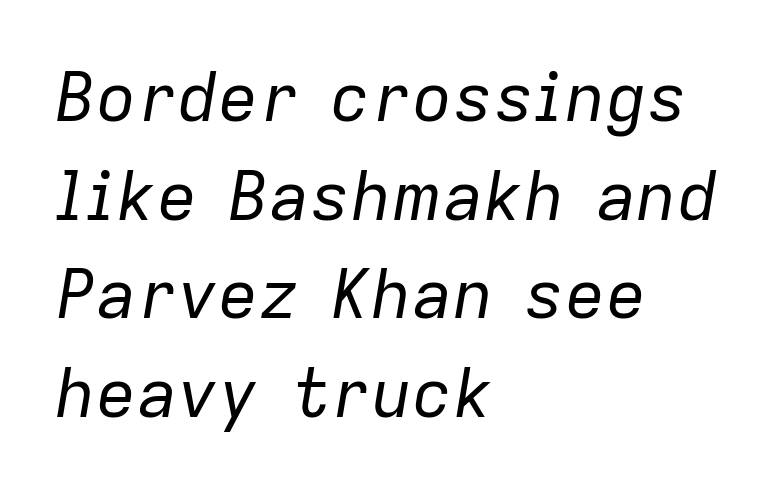
The image shows 68 px regular-weight type, italic (leaning right); set left-aligned, normal line spacing (1.45x), normal letter spacing, not underlined; low stroke contrast and a medium x-height.
